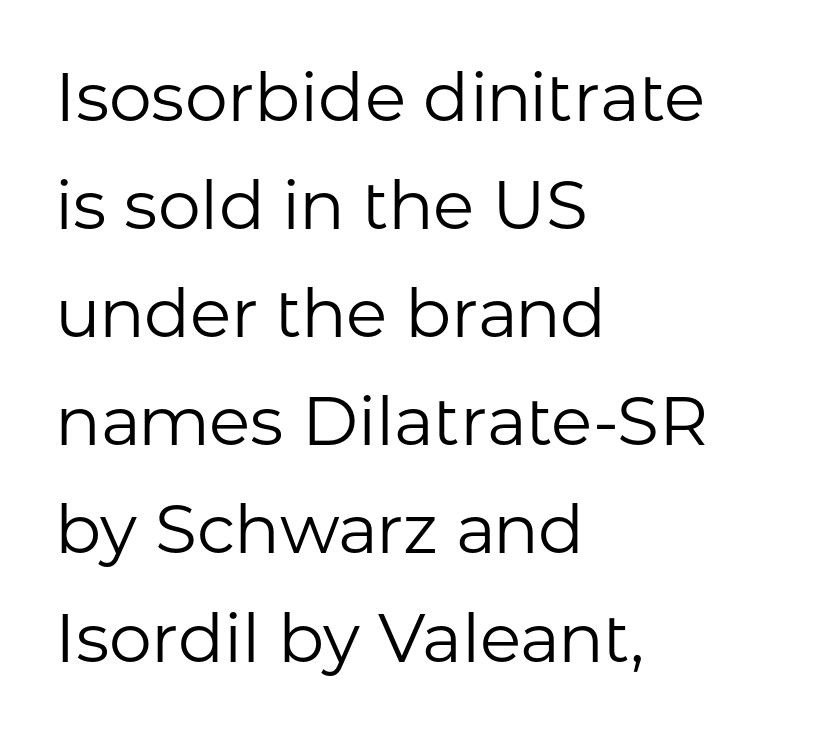
{"serif": "no", "italic": "no", "bold": "no", "weight": "regular", "width": "normal", "stroke_contrast": "low", "x_height": "medium", "monospaced": "no", "underline": "no", "align": "left", "line_spacing": "normal", "line_spacing_ratio": 1.59, "letter_spacing": "normal", "letter_spacing_em": 0.0, "glyph_px": 68}
